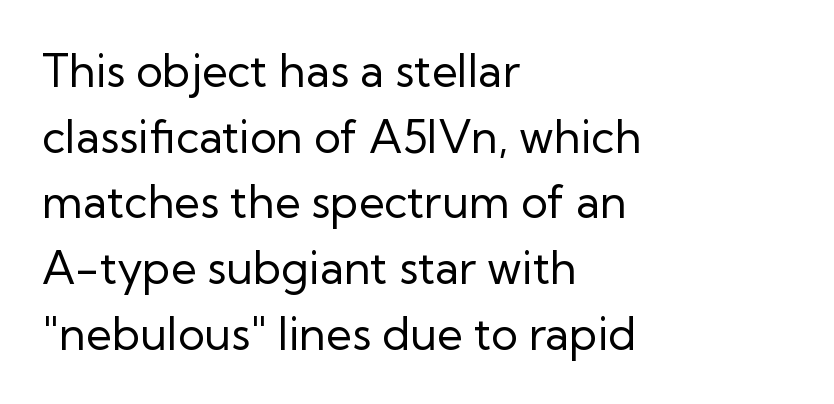
Q: Is the text bold? A: No.
Q: Is the text italic (slanted)? A: No, it is upright.
Q: Is the typeface a serif or a sans-serif typeface? A: Sans-serif.
Q: Is the text underlined? A: No.
Q: How is the paragraph aligned? A: Left-aligned.
Q: Is the spacing between letters normal or unusually wide? A: Normal.
Q: Is the spacing between lines tight, normal or loose? A: Normal.
Q: Width (condensed, normal, or wide)? A: Normal.
Q: Stroke contrast? A: Low.
Q: x-height? A: Medium.
Q: Monospaced? A: No.
